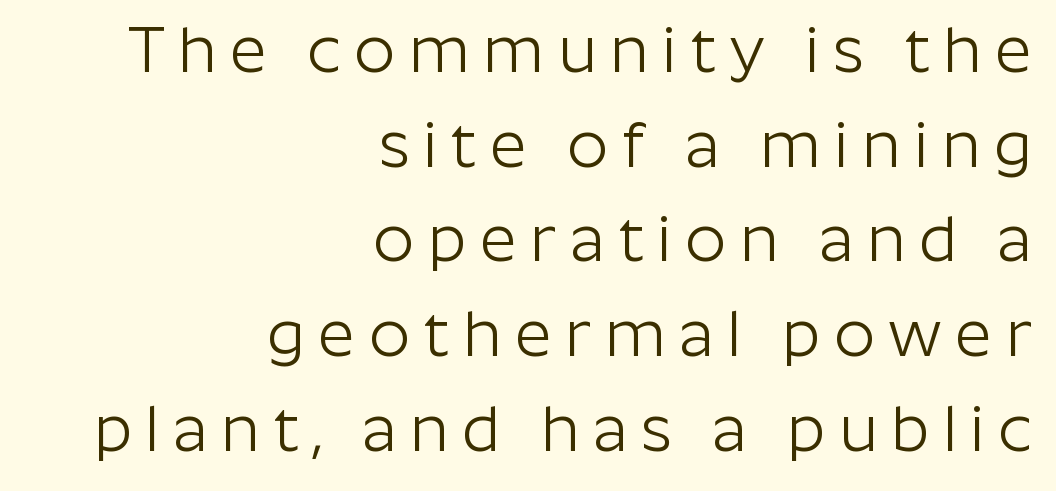
{"serif": "no", "italic": "no", "bold": "no", "weight": "light", "width": "normal", "stroke_contrast": "low", "x_height": "medium", "monospaced": "no", "underline": "no", "align": "right", "line_spacing": "normal", "line_spacing_ratio": 1.48, "letter_spacing": "wide", "letter_spacing_em": 0.21, "glyph_px": 64}
